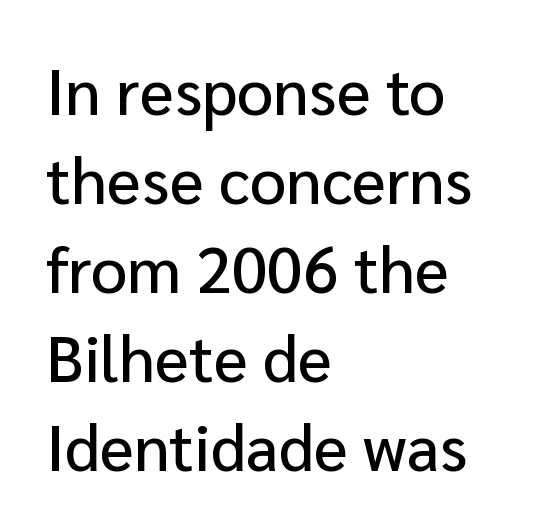
Here the designer chose a conventional face with non-uniform glyph widths. Visually the block forms a straight wall on the left and a jagged coastline on the right. Has an underline been added? It has not. Inter-character spacing is left at the font's built-in metrics. The designer left line spacing at the default.
